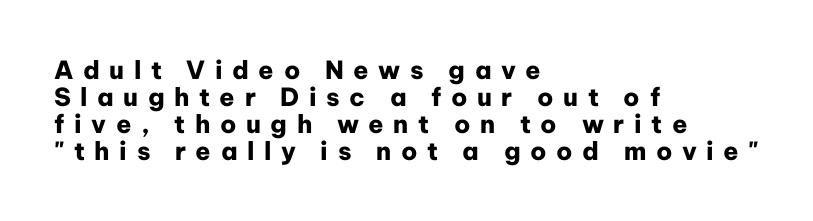
{"italic": "no", "bold": "yes", "underline": "no", "align": "left", "line_spacing": "tight", "line_spacing_ratio": 1.08, "letter_spacing": "wide", "letter_spacing_em": 0.38, "glyph_px": 25}
